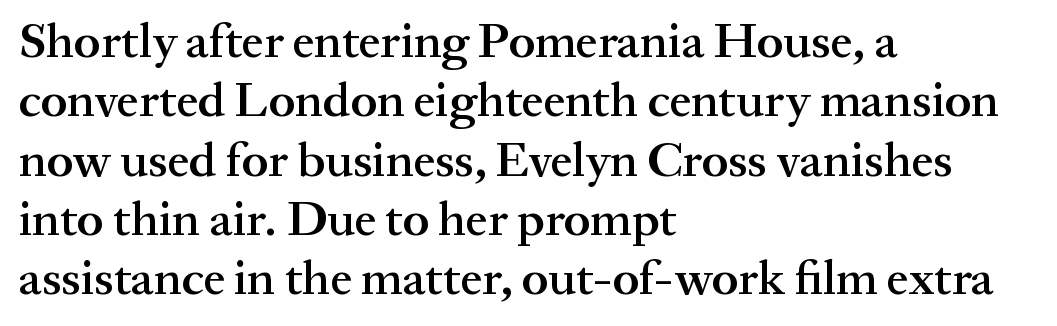
The image shows 49 px semibold serif type, upright; set left-aligned, line spacing 1.21x, normal letter spacing, not underlined; medium stroke contrast and a medium x-height.
